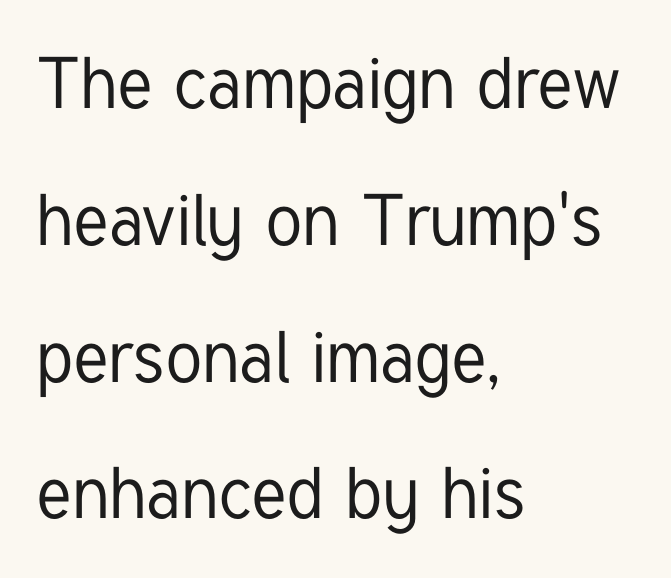
{"serif": "no", "italic": "no", "width": "condensed", "stroke_contrast": "low", "x_height": "medium", "monospaced": "no", "underline": "no", "align": "left", "line_spacing": "loose", "line_spacing_ratio": 1.9, "letter_spacing": "normal", "letter_spacing_em": 0.0, "glyph_px": 72}
